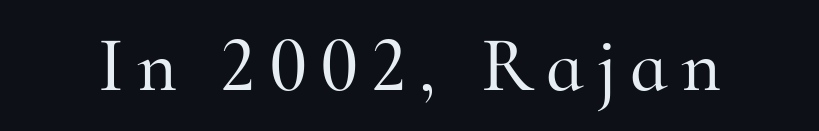
Glance below the letters and you will spot only blank space. Note the varied advance widths — an 'i' is clearly narrower than an 'm'. Characters remain perfectly vertical along every line. Little horizontal feet cap the strokes, marking this as serif type.
